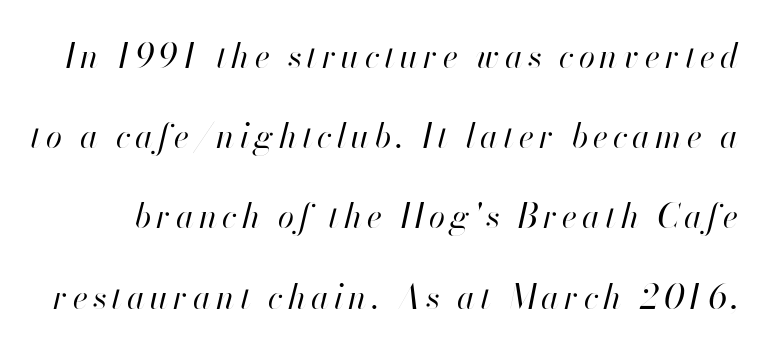
Rows of type keep a wide berth in the vertical direction. When letters slant like this, we call the style italic. Glance below the letters and you will spot only blank space. Stem width sits at or under what a default text font uses. Proportional: the letters do not fall into vertical columns.
